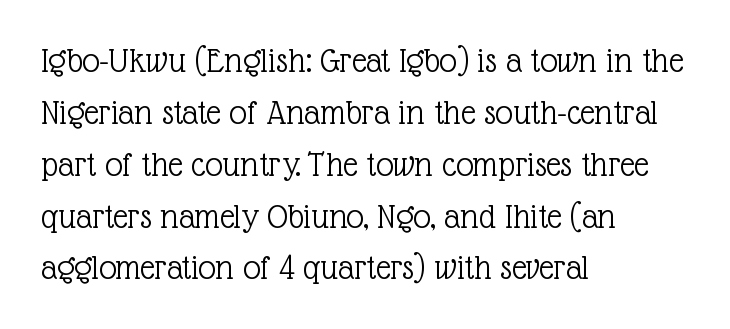
The letters advance in unequal steps, a hallmark of proportional type. Baseline-to-baseline distance is the conventional proportion of letter height. Visually the block forms a straight wall on the left and a jagged coastline on the right. Examine the stroke ends and you'll spot serifs. Here the glyphs are tracked normally, forming tight word shapes.
